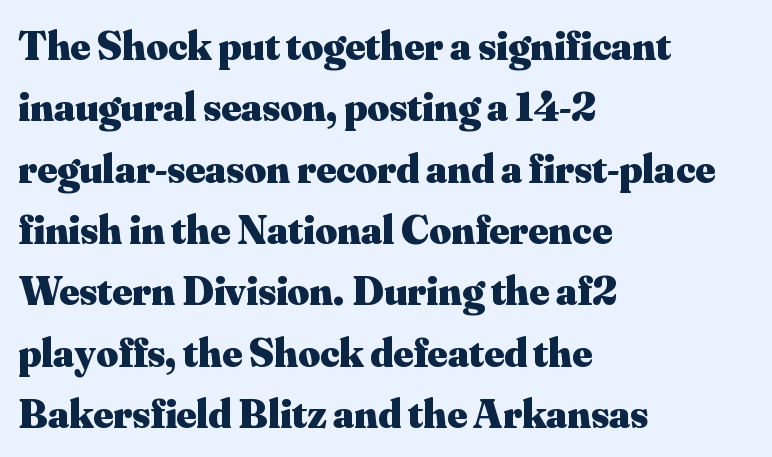
Q: Is the text bold? A: Yes.
Q: Is the text italic (slanted)? A: No, it is upright.
Q: Is the typeface a serif or a sans-serif typeface? A: Serif.
Q: Is the text underlined? A: No.
Q: How is the paragraph aligned? A: Left-aligned.
Q: Is the spacing between letters normal or unusually wide? A: Normal.
Q: Is the spacing between lines tight, normal or loose? A: Normal.
Q: Width (condensed, normal, or wide)? A: Normal.
Q: Stroke contrast? A: Medium.
Q: x-height? A: Small.
Q: Monospaced? A: No.
